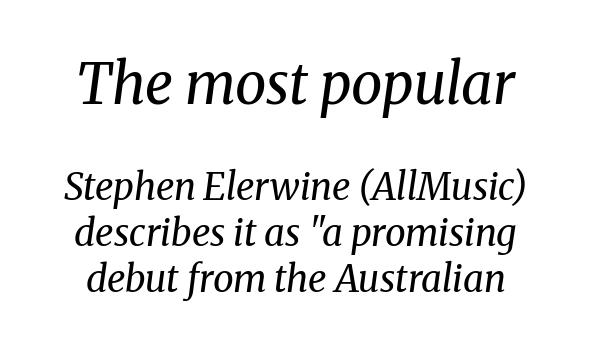
This sample uses plain, unmodified letter spacing. Any mark beneath the type? The region is blank. Stems here are at most as thick as an everyday book face. The letters are slanted; this is an italic face.
